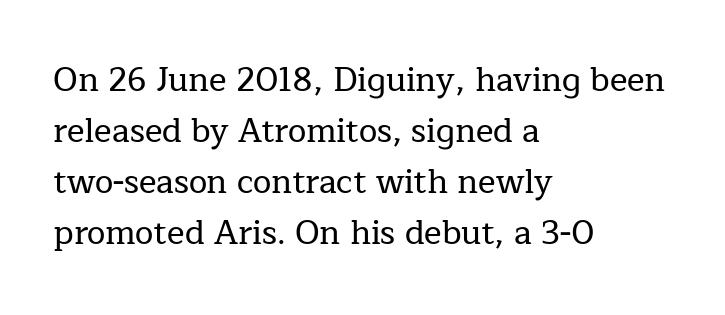
Q: Is the text italic (slanted)? A: No, it is upright.
Q: Is the typeface a serif or a sans-serif typeface? A: Serif.
Q: Is the text underlined? A: No.
Q: How is the paragraph aligned? A: Left-aligned.
Q: Is the spacing between letters normal or unusually wide? A: Normal.
Q: Is the spacing between lines tight, normal or loose? A: Normal.
Q: Width (condensed, normal, or wide)? A: Normal.
Q: Stroke contrast? A: Low.
Q: x-height? A: Medium.
Q: Monospaced? A: No.
